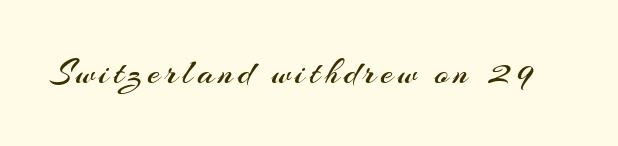
Q: Is the text bold? A: No.
Q: Is the text italic (slanted)? A: Yes.
Q: Is the typeface a serif or a sans-serif typeface? A: Sans-serif.
Q: Is the text underlined? A: No.
Q: Width (condensed, normal, or wide)? A: Normal.
Q: Stroke contrast? A: Medium.
Q: x-height? A: Small.
Q: Monospaced? A: No.
